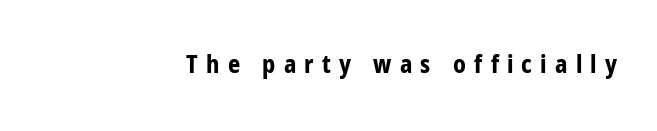
{"italic": "no", "bold": "yes", "underline": "no", "align": "right", "letter_spacing": "wide", "letter_spacing_em": 0.34, "glyph_px": 24}
